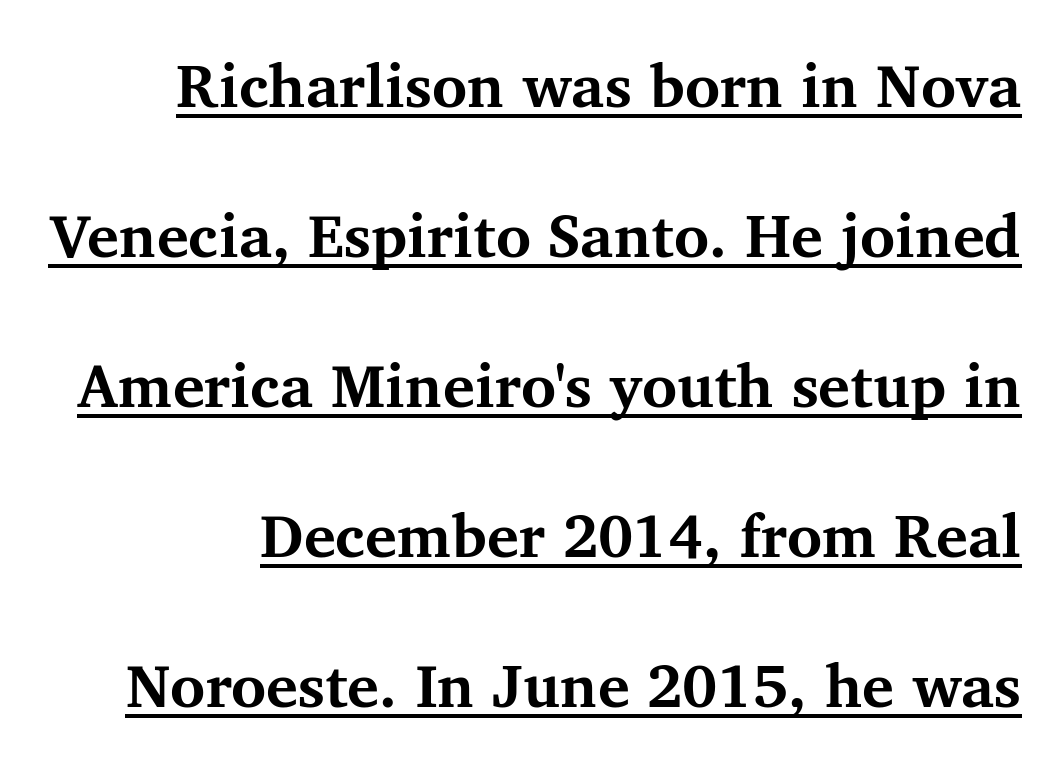
{"serif": "yes", "italic": "no", "bold": "yes", "weight": "bold", "width": "normal", "stroke_contrast": "medium", "x_height": "medium", "monospaced": "no", "underline": "yes", "line_spacing": "loose", "line_spacing_ratio": 2.5, "letter_spacing": "normal", "letter_spacing_em": 0.0, "glyph_px": 60}
